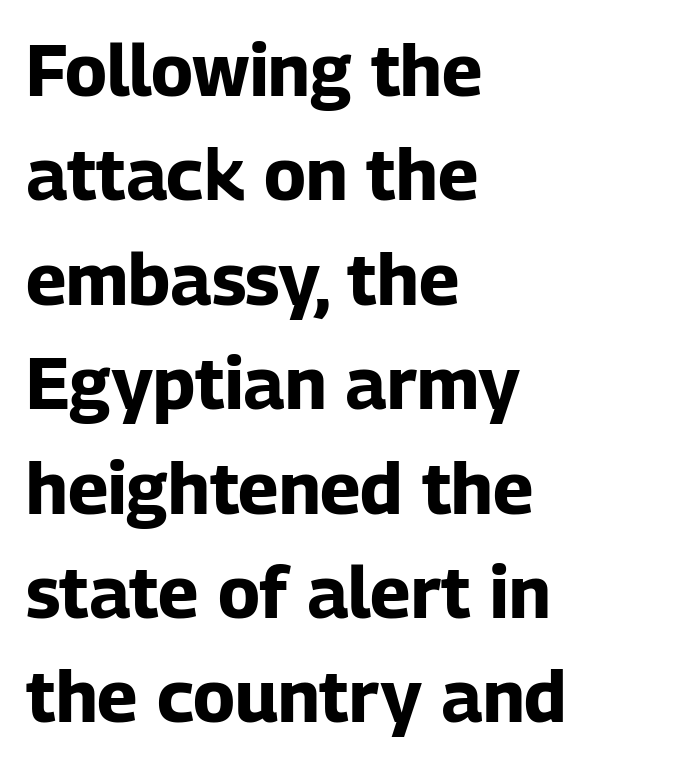
Q: Is the text bold? A: Yes.
Q: Is the text italic (slanted)? A: No, it is upright.
Q: Is the typeface a serif or a sans-serif typeface? A: Sans-serif.
Q: Is the text underlined? A: No.
Q: How is the paragraph aligned? A: Left-aligned.
Q: Is the spacing between letters normal or unusually wide? A: Normal.
Q: Is the spacing between lines tight, normal or loose? A: Normal.
Q: Width (condensed, normal, or wide)? A: Normal.
Q: Stroke contrast? A: Low.
Q: x-height? A: Medium.
Q: Monospaced? A: No.
